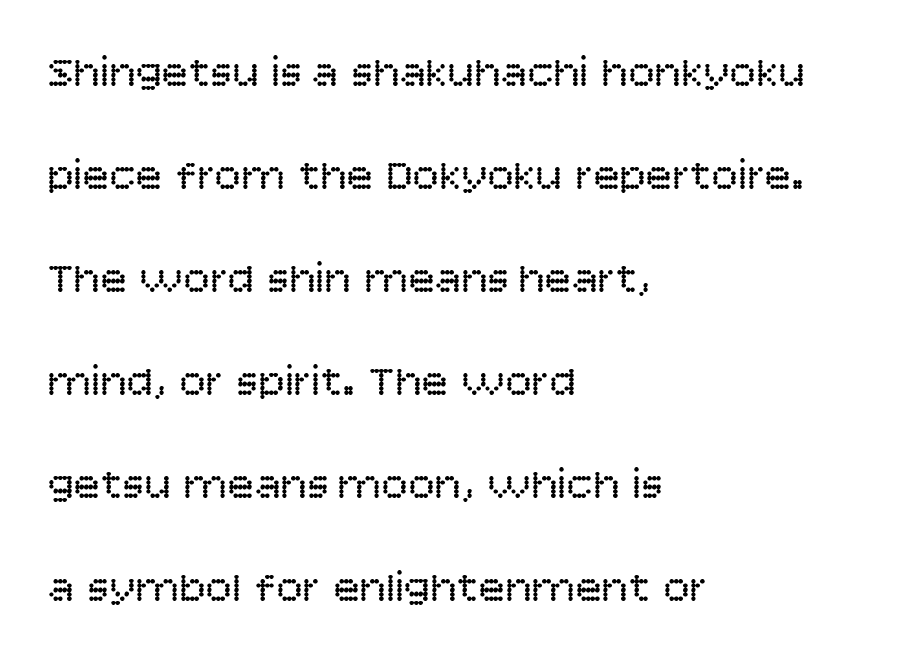
{"serif": "no", "italic": "no", "bold": "no", "weight": "regular", "width": "normal", "stroke_contrast": "low", "x_height": "large", "monospaced": "no", "underline": "no", "align": "left", "line_spacing": "loose", "line_spacing_ratio": 2.34, "letter_spacing": "normal", "letter_spacing_em": 0.0, "glyph_px": 44}
